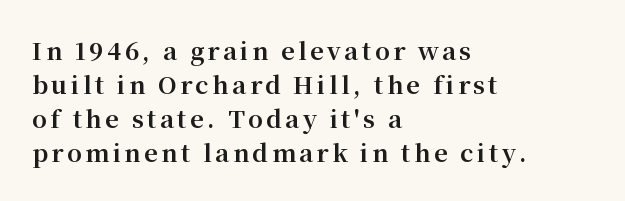
Q: Is the text bold? A: Yes.
Q: Is the text italic (slanted)? A: No, it is upright.
Q: Is the text underlined? A: No.
Q: How is the paragraph aligned? A: Left-aligned.
Q: Is the spacing between lines tight, normal or loose? A: Normal.
